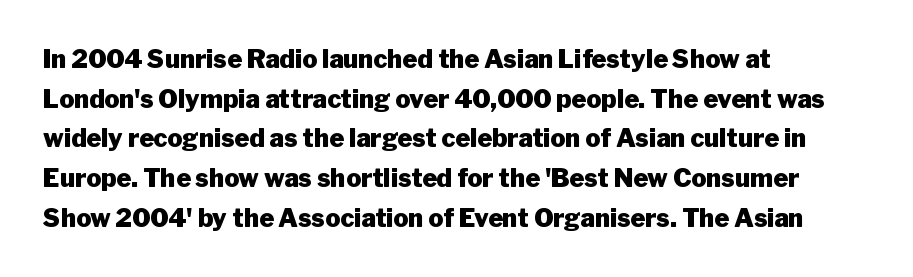
The words here are not underlined. Glyph-to-glyph distance matches everyday printed text. The rows are spaced the way most documents space them. The lettering holds an erect, upright posture throughout. Heavy-handed strokes throughout: this text is bold. Which margin do the lines hug? The left one — the right edge is uneven.
